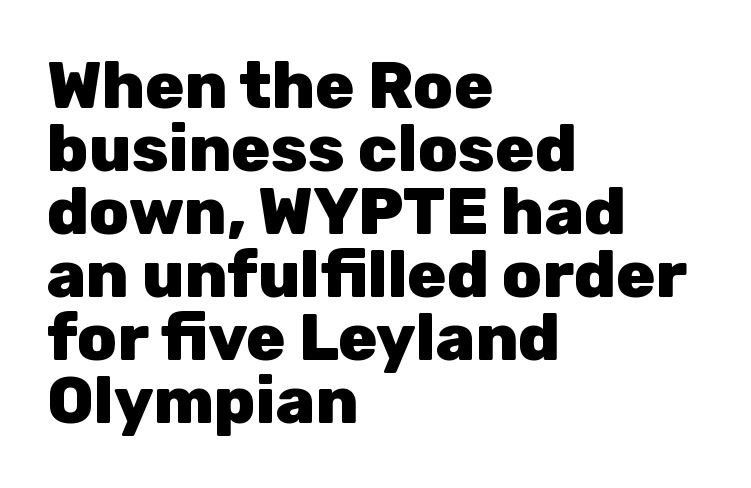
Notice how descenders almost collide with the ascenders below — that's tight leading. The compositor pushed each line to the left boundary. The foot of each line stays bare and open. Bold? Absolutely — the strokes are thick and heavy. A typesetter would label this face a sans. Unlike italic type, these characters show no tilt at all.
